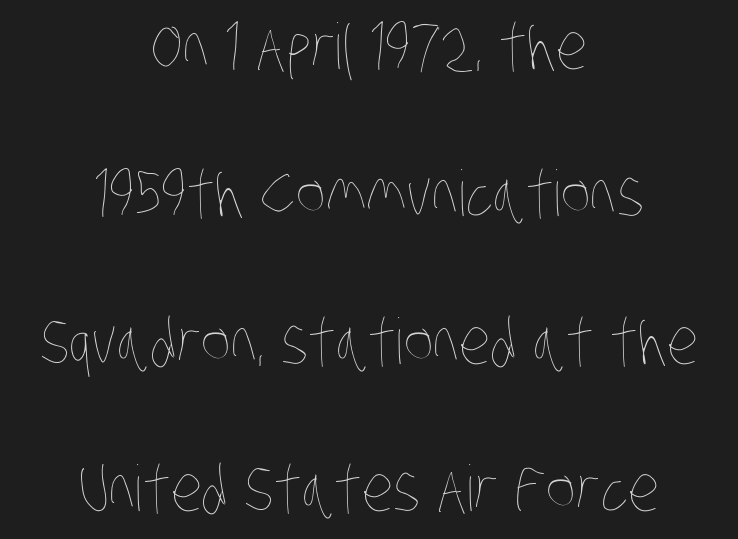
{"bold": "no", "weight": "thin", "width": "condensed", "stroke_contrast": "low", "x_height": "large", "monospaced": "no", "underline": "no", "align": "center", "line_spacing": "loose", "line_spacing_ratio": 2.34, "letter_spacing": "normal", "letter_spacing_em": 0.0, "glyph_px": 63}
